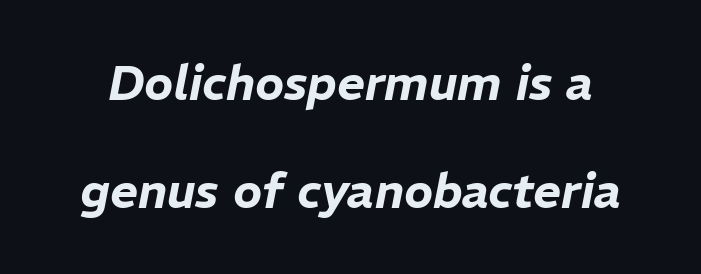
{"italic": "yes", "lean": "right", "slant_degrees": 11, "width": "normal", "stroke_contrast": "low", "x_height": "medium", "monospaced": "no", "underline": "no", "line_spacing": "loose", "line_spacing_ratio": 2.26, "letter_spacing": "normal", "letter_spacing_em": 0.0, "glyph_px": 48}
